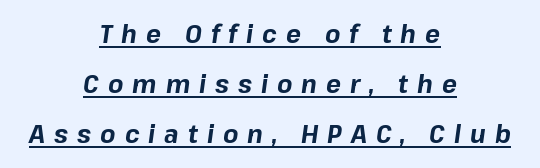
Chunky letters — that's bold for sure. Widely set lines give the paragraph a tall, airy silhouette. A centered setting, common on invitations and titles, is used for this passage. A baseline rule has been typeset under these characters.
